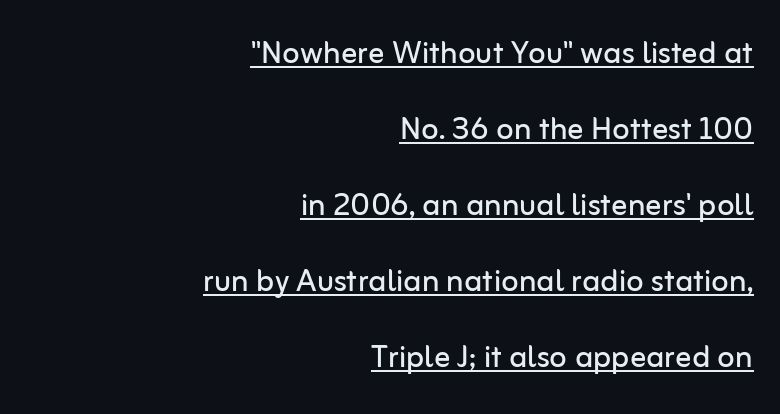
Q: Is the text bold? A: No.
Q: Is the text italic (slanted)? A: No, it is upright.
Q: Is the typeface a serif or a sans-serif typeface? A: Sans-serif.
Q: Is the text underlined? A: Yes.
Q: How is the paragraph aligned? A: Right-aligned.
Q: Is the spacing between letters normal or unusually wide? A: Normal.
Q: Is the spacing between lines tight, normal or loose? A: Loose.
Q: Width (condensed, normal, or wide)? A: Normal.
Q: Stroke contrast? A: Low.
Q: x-height? A: Medium.
Q: Monospaced? A: No.
